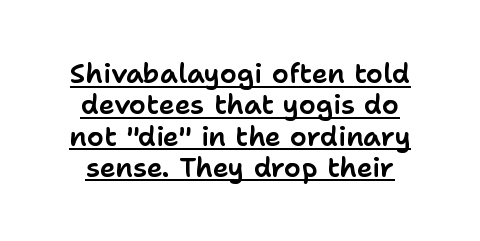
Q: Is the text italic (slanted)? A: No, it is upright.
Q: Is the text underlined? A: Yes.
Q: Is the spacing between letters normal or unusually wide? A: Normal.
